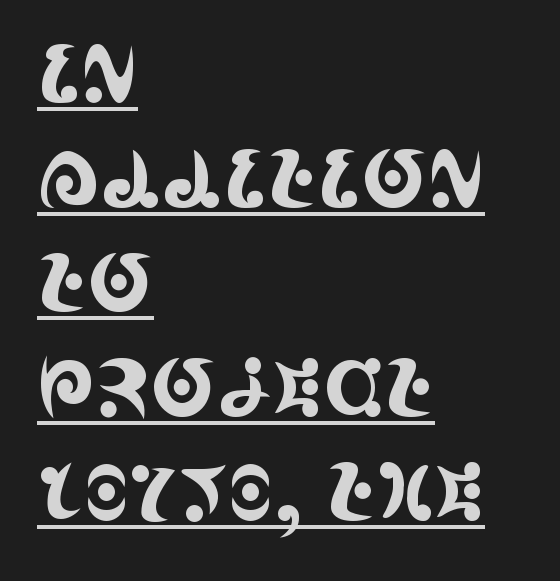
Q: Is the text italic (slanted)? A: No, it is upright.
Q: Is the typeface a serif or a sans-serif typeface? A: Serif.
Q: Is the text underlined? A: Yes.
Q: How is the paragraph aligned? A: Left-aligned.
Q: Is the spacing between letters normal or unusually wide? A: Normal.
Q: Is the spacing between lines tight, normal or loose? A: Normal.
Q: Width (condensed, normal, or wide)? A: Condensed.
Q: x-height? A: Large.
Q: Monospaced? A: No.
